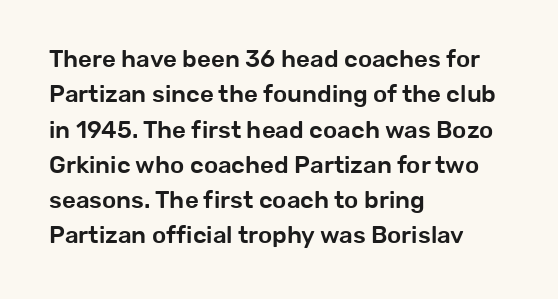
The passage shown stacks its lines at a standard gap. No extra tracking has been applied to these lines. Compared with a centered layout, this one pins lines to the left instead. The area under the type is left untouched. When letters stand straight like this, we call the style roman or upright.
